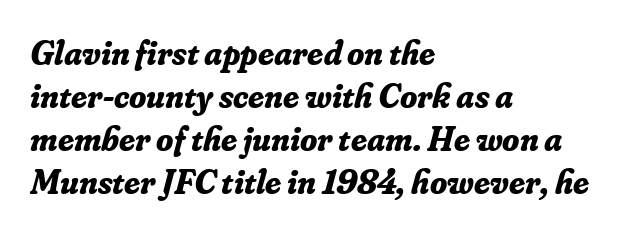
Q: Is the text bold? A: Yes.
Q: Is the text italic (slanted)? A: Yes, it leans right by about 16 degrees.
Q: Is the typeface a serif or a sans-serif typeface? A: Serif.
Q: Is the text underlined? A: No.
Q: How is the paragraph aligned? A: Left-aligned.
Q: Is the spacing between letters normal or unusually wide? A: Normal.
Q: Width (condensed, normal, or wide)? A: Normal.
Q: Stroke contrast? A: Low.
Q: x-height? A: Small.
Q: Monospaced? A: No.
